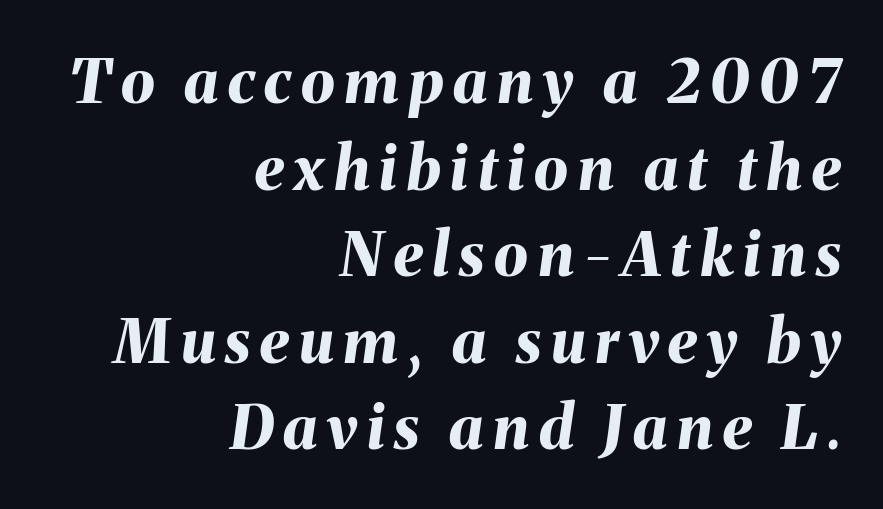
Q: Is the text bold? A: Yes.
Q: Is the text italic (slanted)? A: Yes, it leans right by about 8 degrees.
Q: Is the text underlined? A: No.
Q: How is the paragraph aligned? A: Right-aligned.
Q: Is the spacing between lines tight, normal or loose? A: Normal.
Q: Width (condensed, normal, or wide)? A: Normal.
Q: Stroke contrast? A: Medium.
Q: x-height? A: Medium.
Q: Monospaced? A: No.
